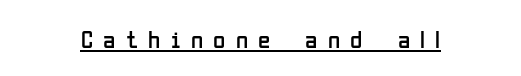
Q: Is the text bold? A: No.
Q: Is the text italic (slanted)? A: No, it is upright.
Q: Is the text underlined? A: Yes.
Q: Is the spacing between letters normal or unusually wide? A: Unusually wide.
